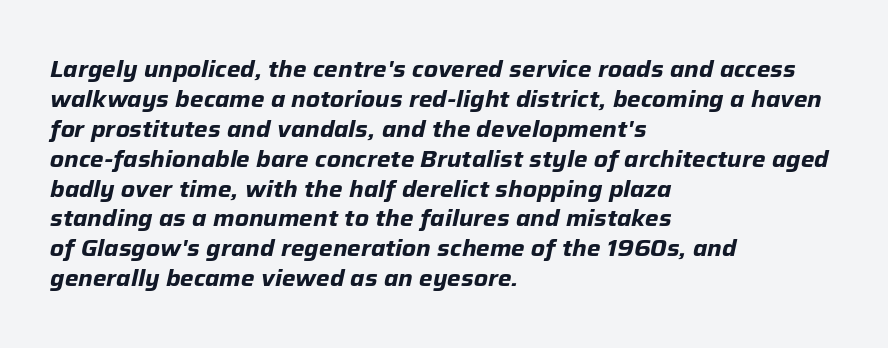
{"italic": "yes", "lean": "right", "slant_degrees": 12, "bold": "yes", "underline": "no", "align": "left", "line_spacing": "normal", "line_spacing_ratio": 1.3, "letter_spacing": "normal", "letter_spacing_em": 0.0, "glyph_px": 23}
